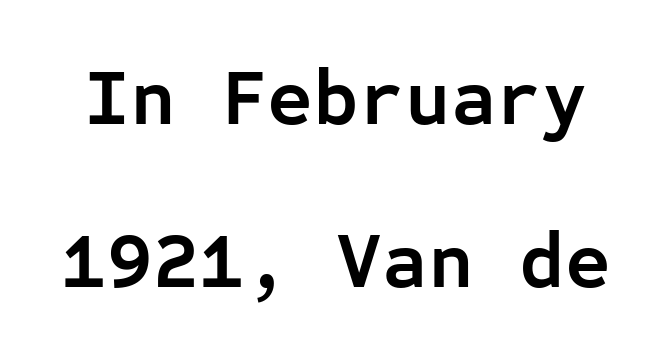
Tracking value appears to be zero — textbook default spacing. The face used here is monospaced, like something from a code editor. The characters display no serif detailing; their extremities are plain. Caption: bold face, heavy strokes.
